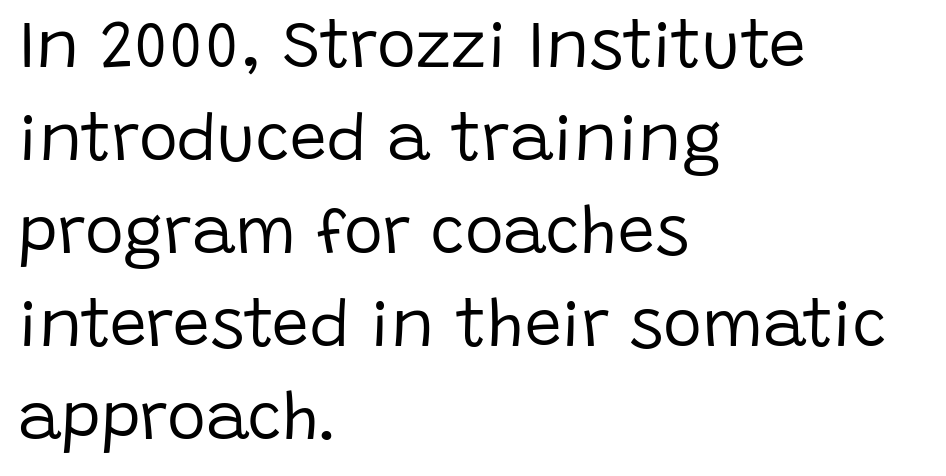
Q: Is the text bold? A: No.
Q: Is the text italic (slanted)? A: No, it is upright.
Q: Is the typeface a serif or a sans-serif typeface? A: Sans-serif.
Q: Is the text underlined? A: No.
Q: How is the paragraph aligned? A: Left-aligned.
Q: Is the spacing between letters normal or unusually wide? A: Normal.
Q: Is the spacing between lines tight, normal or loose? A: Normal.
Q: Width (condensed, normal, or wide)? A: Normal.
Q: Stroke contrast? A: Low.
Q: x-height? A: Large.
Q: Monospaced? A: No.
